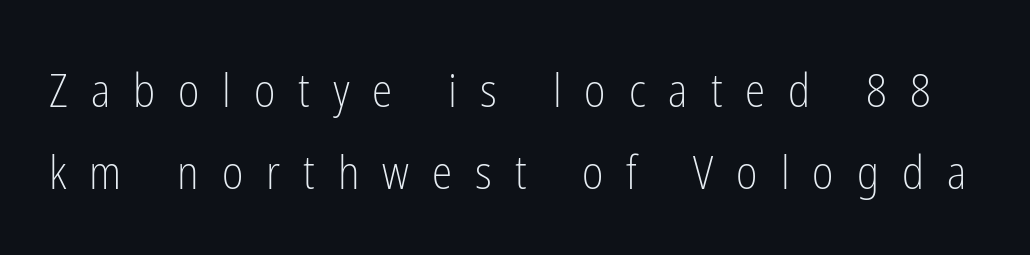
Q: Is the text bold? A: No.
Q: Is the text italic (slanted)? A: No, it is upright.
Q: Is the typeface a serif or a sans-serif typeface? A: Sans-serif.
Q: Is the text underlined? A: No.
Q: Is the spacing between letters normal or unusually wide? A: Unusually wide.
Q: Width (condensed, normal, or wide)? A: Condensed.
Q: Stroke contrast? A: Low.
Q: x-height? A: Medium.
Q: Monospaced? A: No.
